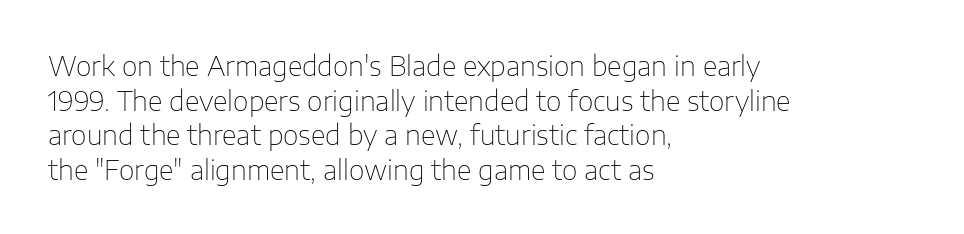
The image shows 27 px text type, upright; set left-aligned, normal line spacing (1.28x), normal letter spacing, not underlined.
